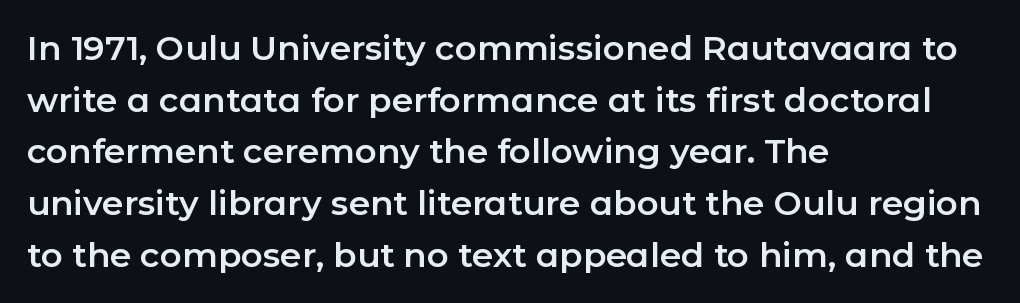
{"serif": "no", "italic": "no", "width": "normal", "stroke_contrast": "low", "x_height": "medium", "monospaced": "no", "underline": "no", "align": "left", "line_spacing": "normal", "line_spacing_ratio": 1.52, "letter_spacing": "normal", "letter_spacing_em": 0.0, "glyph_px": 34}
